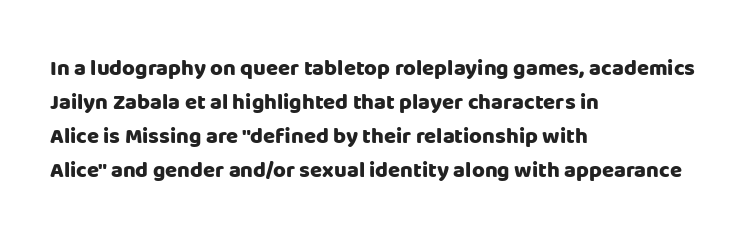
{"italic": "no", "bold": "yes", "underline": "no", "align": "left", "line_spacing": "normal", "line_spacing_ratio": 1.55, "letter_spacing": "normal", "letter_spacing_em": 0.0, "glyph_px": 22}
